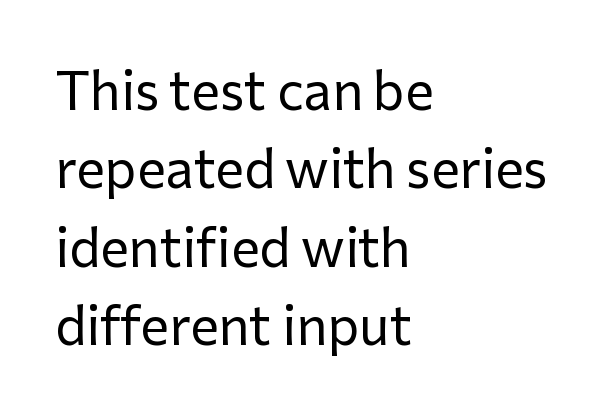
{"serif": "no", "italic": "no", "bold": "no", "weight": "regular", "width": "normal", "stroke_contrast": "low", "x_height": "medium", "monospaced": "no", "underline": "no", "align": "left", "line_spacing": "normal", "line_spacing_ratio": 1.45, "letter_spacing": "normal", "letter_spacing_em": 0.0, "glyph_px": 54}
